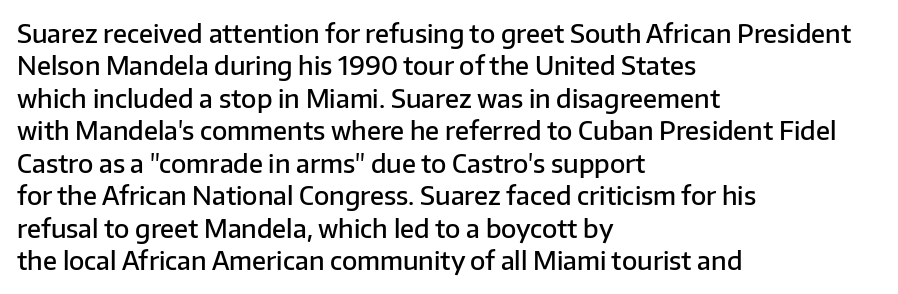
The image shows 25 px text type, upright; set left-aligned, normal line spacing (1.3x), normal letter spacing, not underlined.
